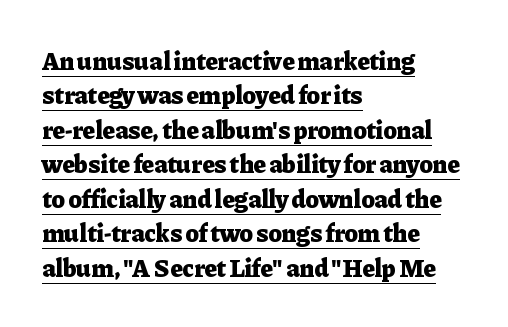
The face used here is rendered with its standard letterfit. Teacher's note: observe the even left margin — that is flush-left alignment. The passage shown is underscored from start to finish. This is heavy type, rendered in bold.
